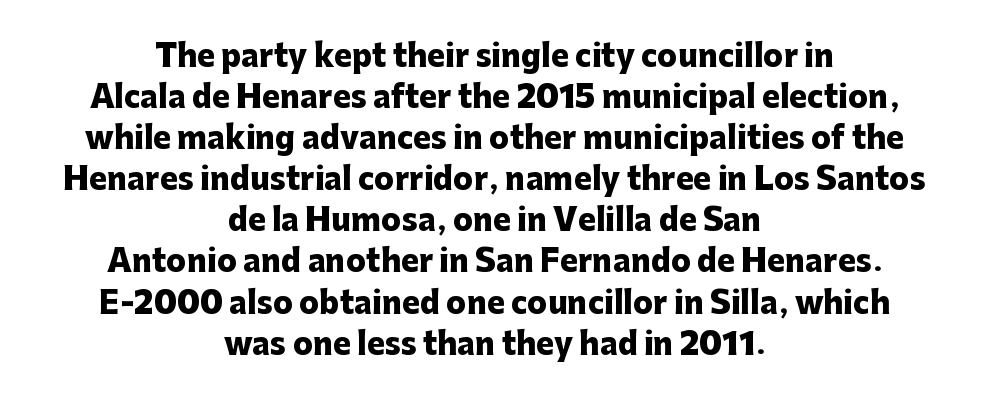
Q: Is the text bold? A: Yes.
Q: Is the text italic (slanted)? A: No, it is upright.
Q: Is the typeface a serif or a sans-serif typeface? A: Sans-serif.
Q: Is the text underlined? A: No.
Q: How is the paragraph aligned? A: Centered.
Q: Is the spacing between letters normal or unusually wide? A: Normal.
Q: Is the spacing between lines tight, normal or loose? A: Normal.
Q: Width (condensed, normal, or wide)? A: Normal.
Q: Stroke contrast? A: Low.
Q: x-height? A: Medium.
Q: Monospaced? A: No.
